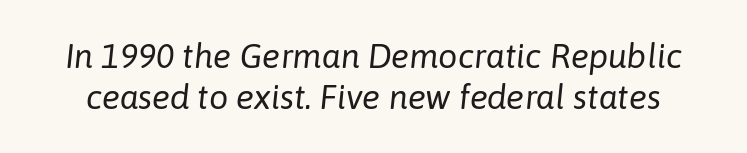
The foot of each line stays bare and open. Nothing heavy about these letters — not bold at all. The face used here has a pronounced slope to its letters. Students, note that the glyphs here touch the page at normal intervals. The letters advance in unequal steps, a hallmark of proportional type.
